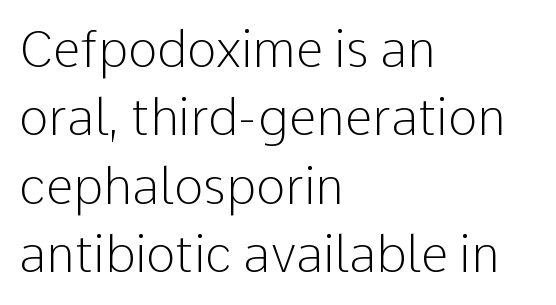
Q: Is the text bold? A: No.
Q: Is the text italic (slanted)? A: No, it is upright.
Q: Is the typeface a serif or a sans-serif typeface? A: Sans-serif.
Q: Is the text underlined? A: No.
Q: How is the paragraph aligned? A: Left-aligned.
Q: Is the spacing between letters normal or unusually wide? A: Normal.
Q: Is the spacing between lines tight, normal or loose? A: Normal.
Q: Width (condensed, normal, or wide)? A: Normal.
Q: Stroke contrast? A: Low.
Q: x-height? A: Medium.
Q: Monospaced? A: No.
